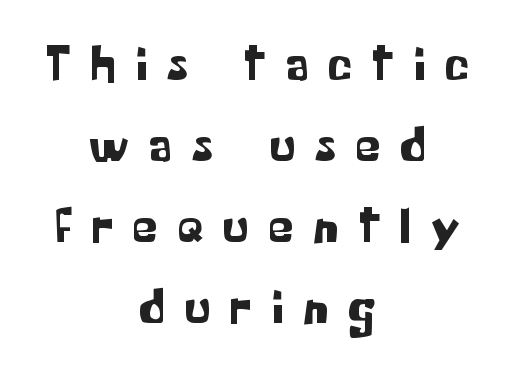
Vertical spacing — default. Look at the tracking — it's clearly loosened, letters drifting apart. Each letter keeps its own natural width here, so spacing adapts to shape. The rag falls on both sides of this text block equally. The font family rendered here belongs to the sans-serif group.
